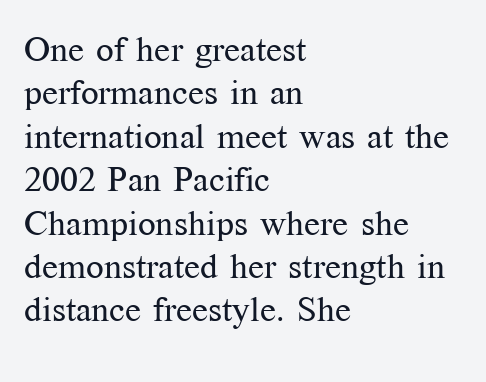
Caption: face not bold, strokes unweighted. The letters advance in unequal steps, a hallmark of proportional type. Note: serifs present on the glyphs. Notice how the stems are strictly vertical — no italics here.
